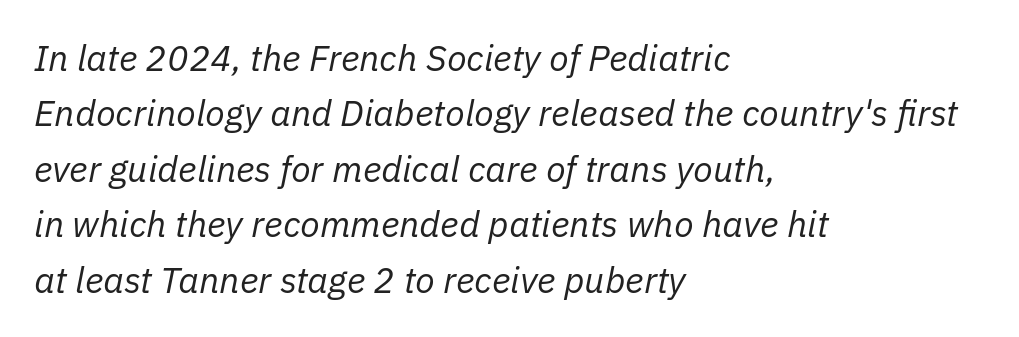
{"italic": "yes", "lean": "right", "slant_degrees": 11, "bold": "no", "weight": "regular", "width": "normal", "stroke_contrast": "low", "x_height": "medium", "monospaced": "no", "underline": "no", "align": "left", "line_spacing": "normal", "line_spacing_ratio": 1.54, "letter_spacing": "normal", "letter_spacing_em": 0.0, "glyph_px": 36}
